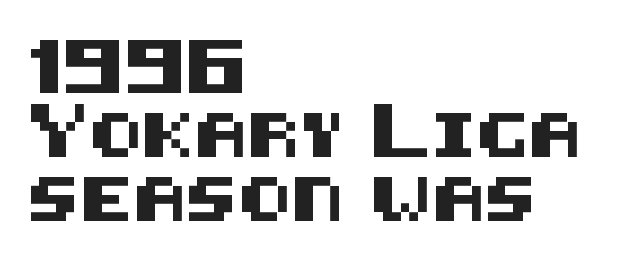
{"serif": "no", "italic": "no", "width": "normal", "stroke_contrast": "medium", "x_height": "large", "underline": "no", "align": "left", "line_spacing": "normal", "line_spacing_ratio": 1.46, "letter_spacing": "normal", "letter_spacing_em": 0.0, "glyph_px": 44}
